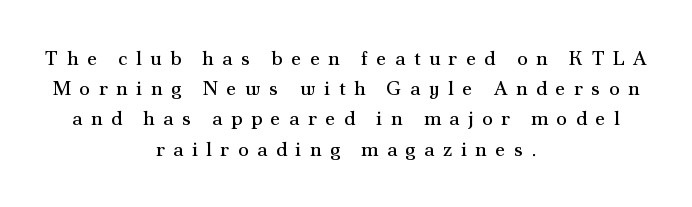
Q: Is the text bold? A: No.
Q: Is the text italic (slanted)? A: No, it is upright.
Q: Is the text underlined? A: No.
Q: How is the paragraph aligned? A: Centered.
Q: Is the spacing between letters normal or unusually wide? A: Unusually wide.
Q: Is the spacing between lines tight, normal or loose? A: Normal.
